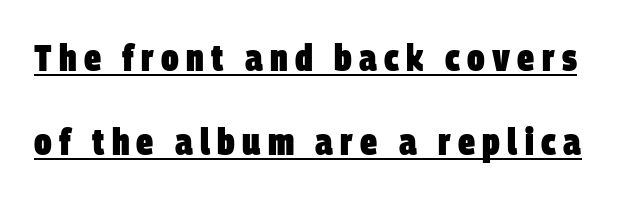
The image shows 38 px heavy, condensed sans-serif type; set loose line spacing (2.22x), underlined; low stroke contrast and a large x-height.
